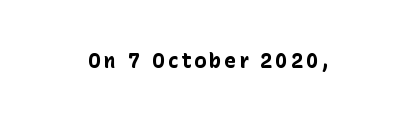
Pretty heavy lettering here — definitely bold. The passage shown is not underscored anywhere. Do the letters lean? They stand straight.
